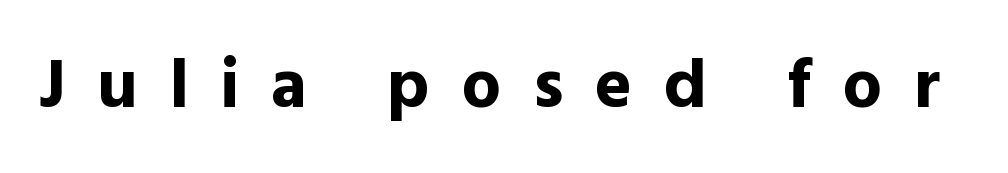
Q: Is the text bold? A: Yes.
Q: Is the text italic (slanted)? A: No, it is upright.
Q: Is the typeface a serif or a sans-serif typeface? A: Sans-serif.
Q: Is the text underlined? A: No.
Q: Is the spacing between letters normal or unusually wide? A: Unusually wide.
Q: Width (condensed, normal, or wide)? A: Normal.
Q: x-height? A: Medium.
Q: Monospaced? A: No.
